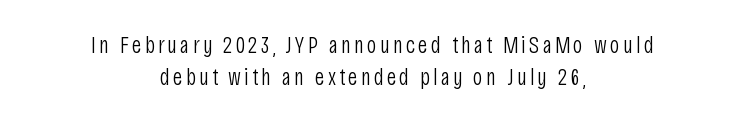
Words float on clear page, feet unadorned. Horizontally, the lines are justified to the midpoint only. The font sits on the lighter half of the weight spectrum, regular included. The typography opts for an upright posture over an oblique one.
